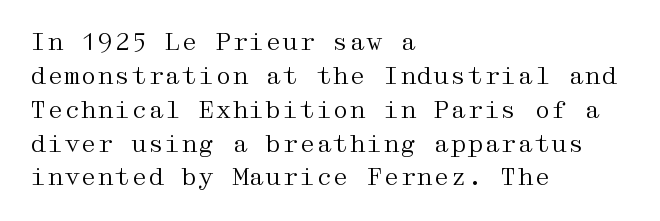
Q: Is the text bold? A: No.
Q: Is the text italic (slanted)? A: No, it is upright.
Q: Is the text underlined? A: No.
Q: How is the paragraph aligned? A: Left-aligned.
Q: Is the spacing between letters normal or unusually wide? A: Normal.
Q: Is the spacing between lines tight, normal or loose? A: Normal.
